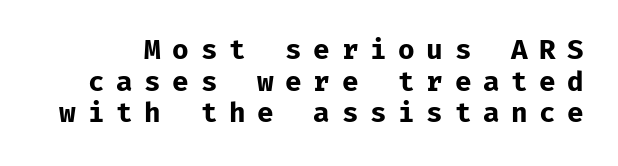
Compared with typical body copy, the letter spacing here is much looser. The font is running at its bold setting. A roman cut, with each character standing at attention. Check under the words: just untouched page.
